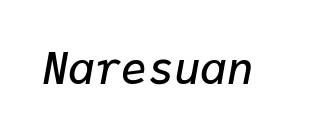
The image shows 44 px semibold type, italic (leaning right), monospaced; set normal letter spacing, not underlined; low stroke contrast and a medium x-height.
